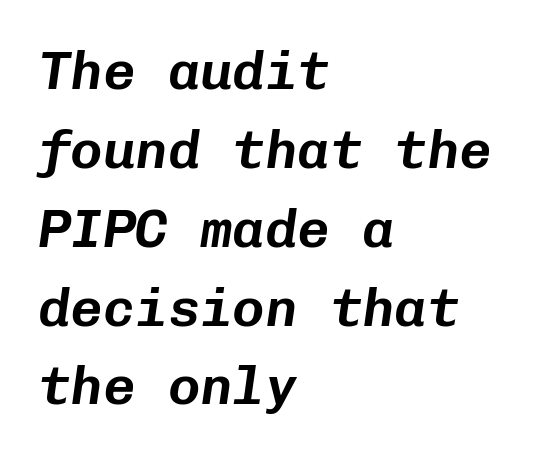
If you drew a line through each stem, it would be angled. Every row of glyphs begins at an identical x-position on the left. Do the characters align in a grid? Yes, the font is monospaced. What stands out about the letter spacing? Nothing — it is the standard amount. Notice how descenders clear the ascenders below comfortably — that's standard leading. The glyphs are unaccompanied by any horizontal stroke below them.
